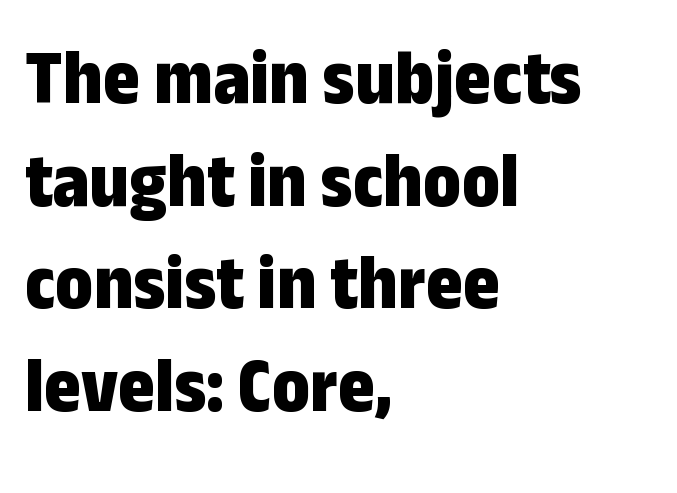
The image shows 79 px bold, condensed sans-serif type, upright; set left-aligned, normal line spacing (1.3x), normal letter spacing, not underlined; low stroke contrast and a medium x-height.
